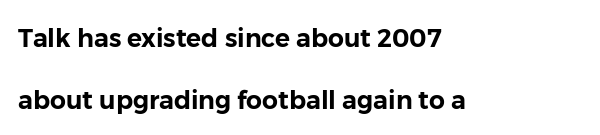
Quick note: underline off. The vertical gap from one line to the next is large. Rendered with straight, roman letterforms. Short note: letters normally spaced.
